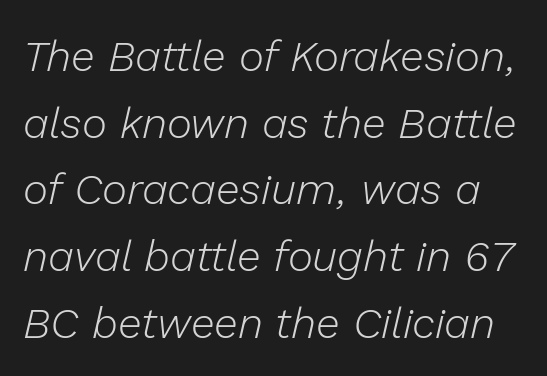
{"italic": "yes", "lean": "right", "slant_degrees": 13, "bold": "no", "weight": "light", "width": "normal", "stroke_contrast": "low", "x_height": "medium", "monospaced": "no", "underline": "no", "line_spacing": "normal", "line_spacing_ratio": 1.55, "letter_spacing": "normal", "letter_spacing_em": 0.0, "glyph_px": 43}
